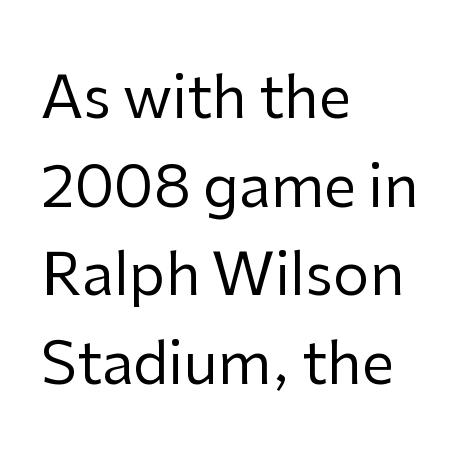
This sample uses plain, unmodified letter spacing. The weight would be labelled regular, book, light, or lighter still. Reading down the block, your eye returns to a fixed left position each line. No italicization has been applied; the sample stays upright. Underline: absent.
